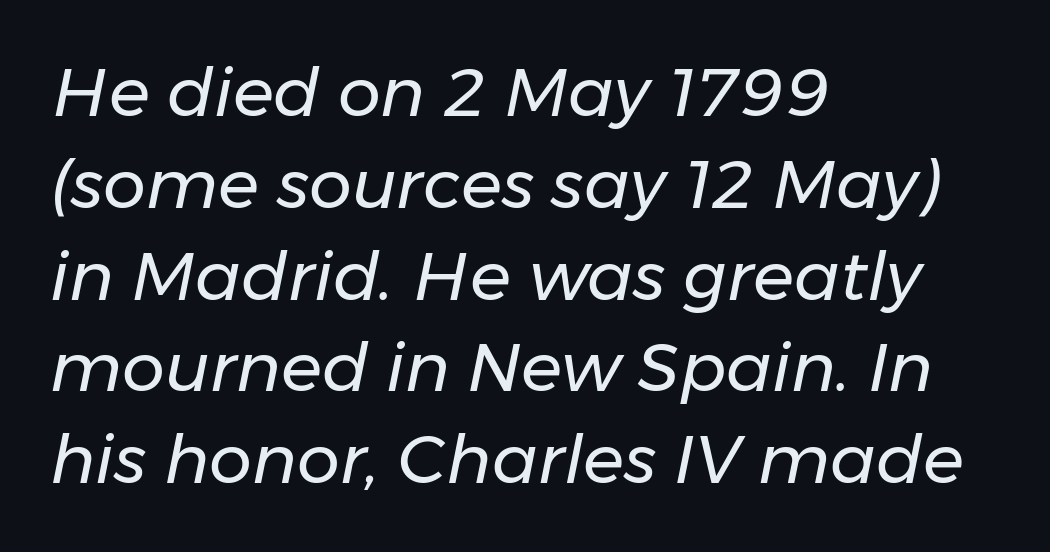
Q: Is the text bold? A: No.
Q: Is the text italic (slanted)? A: Yes, it leans right by about 11 degrees.
Q: Is the text underlined? A: No.
Q: How is the paragraph aligned? A: Left-aligned.
Q: Is the spacing between letters normal or unusually wide? A: Normal.
Q: Is the spacing between lines tight, normal or loose? A: Normal.
Q: Width (condensed, normal, or wide)? A: Normal.
Q: Stroke contrast? A: Low.
Q: x-height? A: Medium.
Q: Monospaced? A: No.
